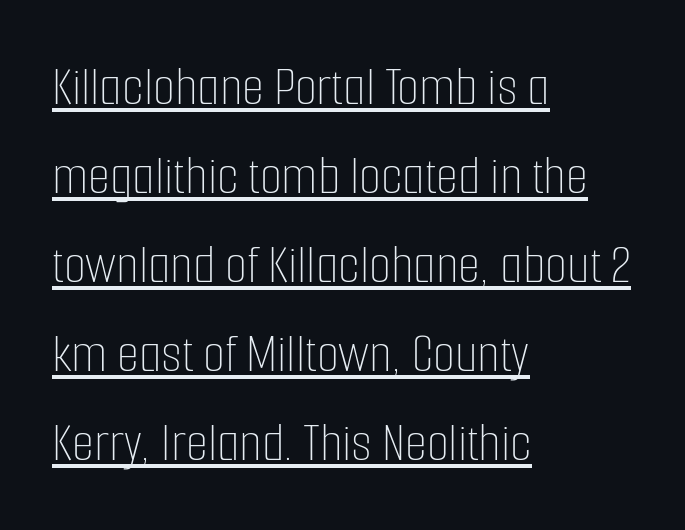
The passage shown is typed in a proportional face where columns would drift. These lines stack with their left ends in a neat column. The rendering uses a moderate line-height, typical for paragraphs. Like a heading marked for emphasis, these lines bear an underscore.
